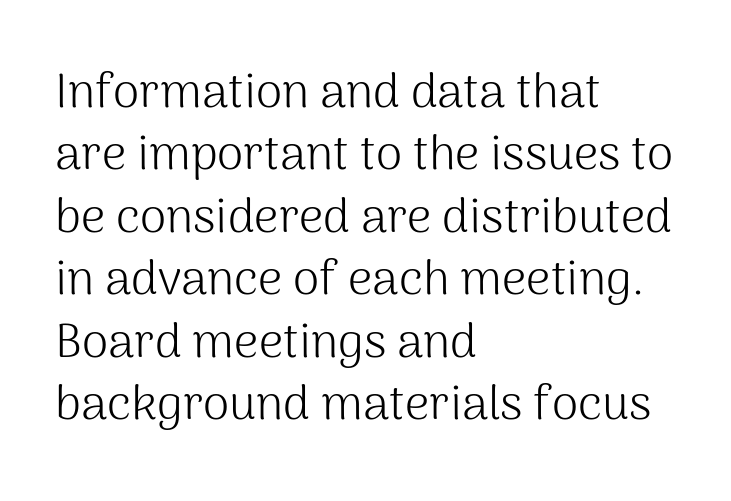
Do the characters align in a grid? No, the font is proportional. Regular leading. Line beginnings align vertically; line endings do not. No italicization has been applied; the sample stays upright. Only glyphs here, with clear space below each row. Serif or sans? Sans — the stroke terminals are bare.
